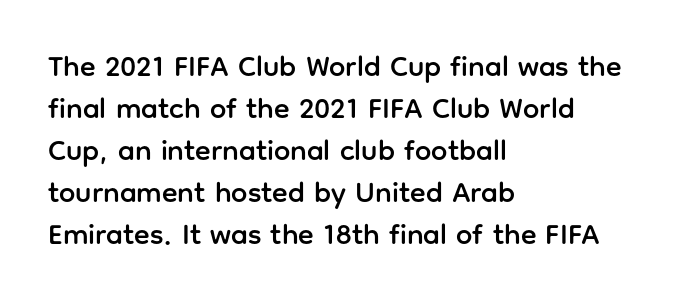
Glance below the letters and you will spot only blank space. This sample keeps an unexceptional amount of space between lines. The letters sit at their default tracking, neither squeezed nor spread. Serif or sans? Sans — the stroke terminals are bare. Varying glyph widths throughout — classic text-font behaviour. The font's upright variant was chosen for this text.
